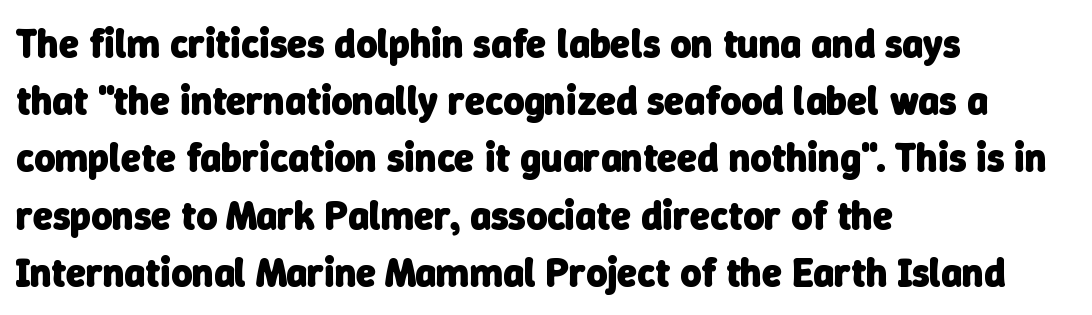
{"serif": "no", "bold": "yes", "weight": "heavy", "width": "normal", "stroke_contrast": "low", "x_height": "medium", "monospaced": "no", "underline": "no", "align": "left", "line_spacing": "normal", "line_spacing_ratio": 1.43, "letter_spacing": "normal", "letter_spacing_em": 0.0, "glyph_px": 40}
